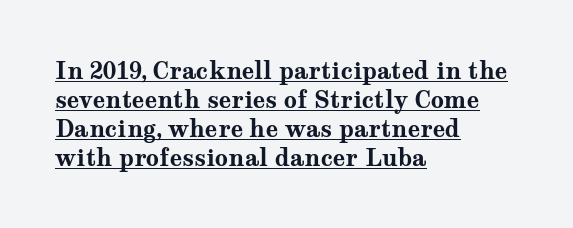
{"italic": "no", "bold": "yes", "underline": "yes", "align": "left", "line_spacing": "normal", "line_spacing_ratio": 1.26, "letter_spacing": "normal", "letter_spacing_em": 0.0, "glyph_px": 23}
